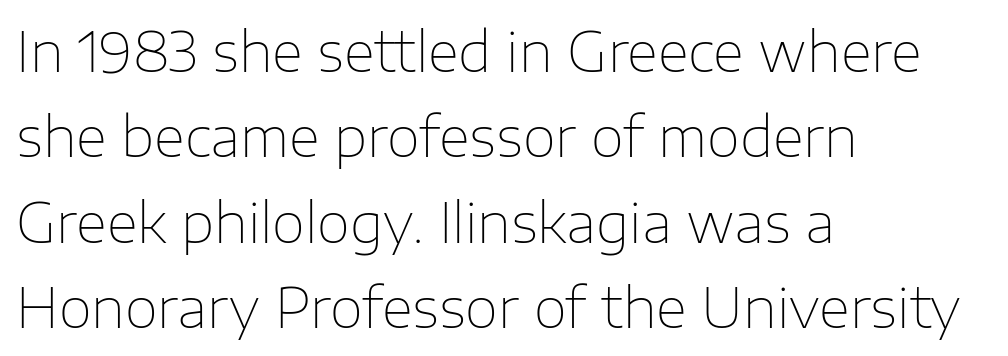
The image shows 54 px thin sans-serif type, upright; set left-aligned, normal line spacing (1.58x), normal letter spacing, not underlined; low stroke contrast and a medium x-height.
